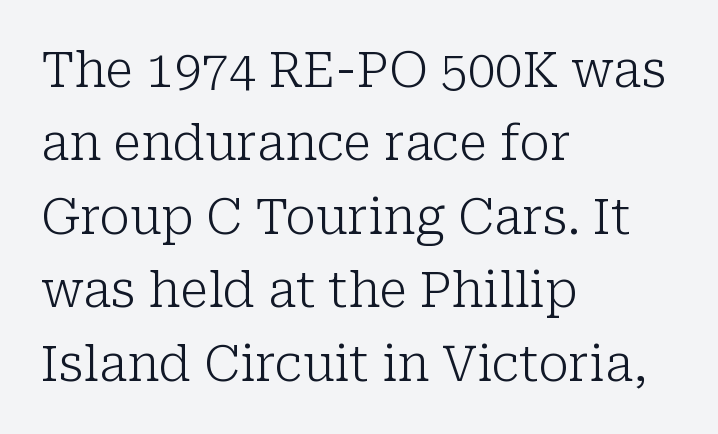
Q: Is the text bold? A: No.
Q: Is the text italic (slanted)? A: No, it is upright.
Q: Is the typeface a serif or a sans-serif typeface? A: Serif.
Q: Is the text underlined? A: No.
Q: How is the paragraph aligned? A: Left-aligned.
Q: Is the spacing between letters normal or unusually wide? A: Normal.
Q: Is the spacing between lines tight, normal or loose? A: Normal.
Q: Width (condensed, normal, or wide)? A: Normal.
Q: Stroke contrast? A: Low.
Q: x-height? A: Medium.
Q: Monospaced? A: No.
